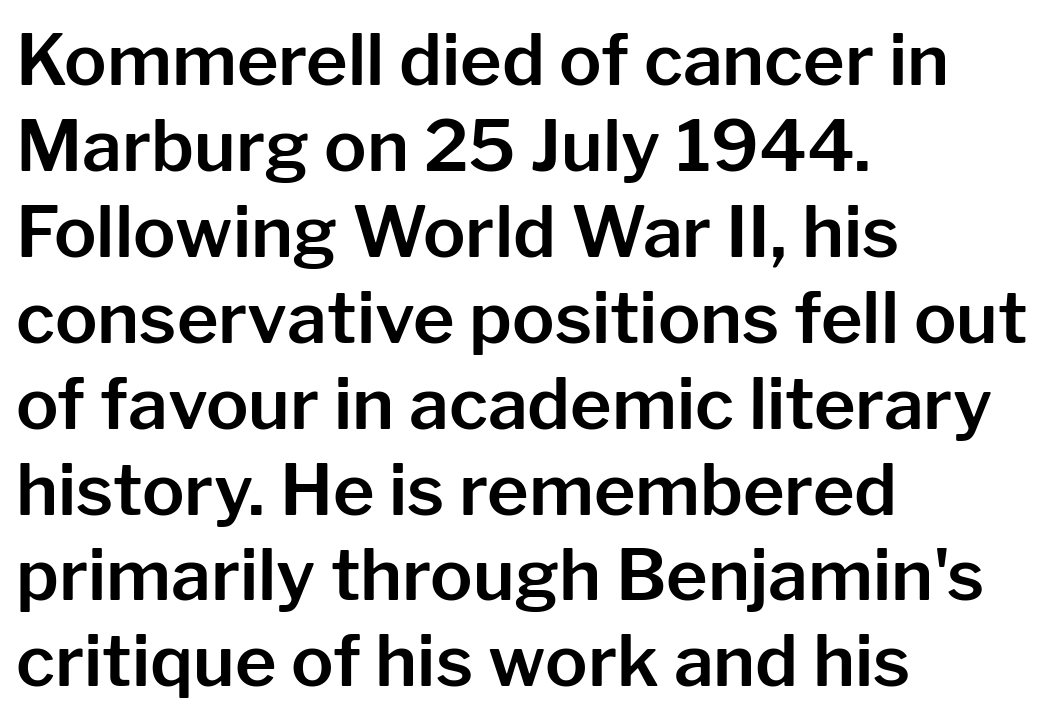
Q: Is the text italic (slanted)? A: No, it is upright.
Q: Is the typeface a serif or a sans-serif typeface? A: Sans-serif.
Q: Is the text underlined? A: No.
Q: How is the paragraph aligned? A: Left-aligned.
Q: Is the spacing between letters normal or unusually wide? A: Normal.
Q: Width (condensed, normal, or wide)? A: Normal.
Q: Stroke contrast? A: Low.
Q: x-height? A: Medium.
Q: Monospaced? A: No.
